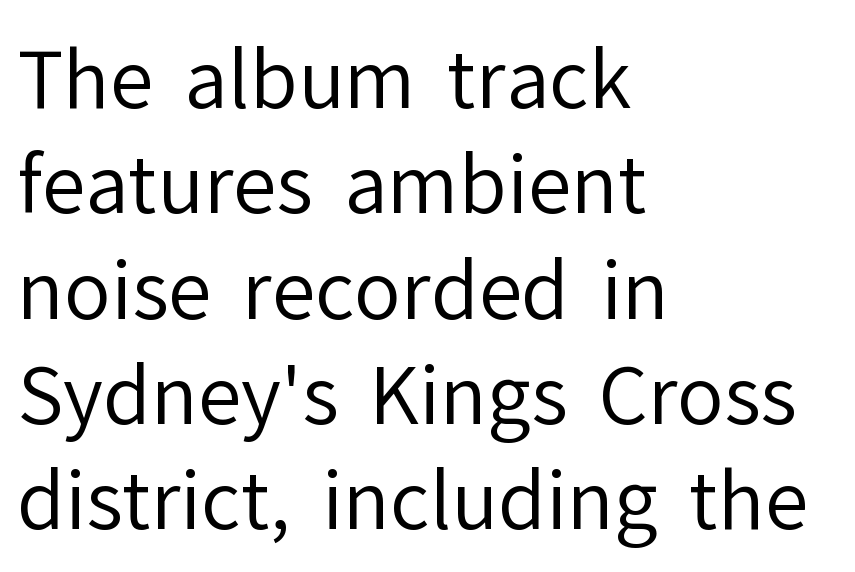
The image shows 78 px regular-weight sans-serif type, upright; set left-aligned, normal line spacing (1.35x), normal letter spacing, not underlined; low stroke contrast and a medium x-height.
